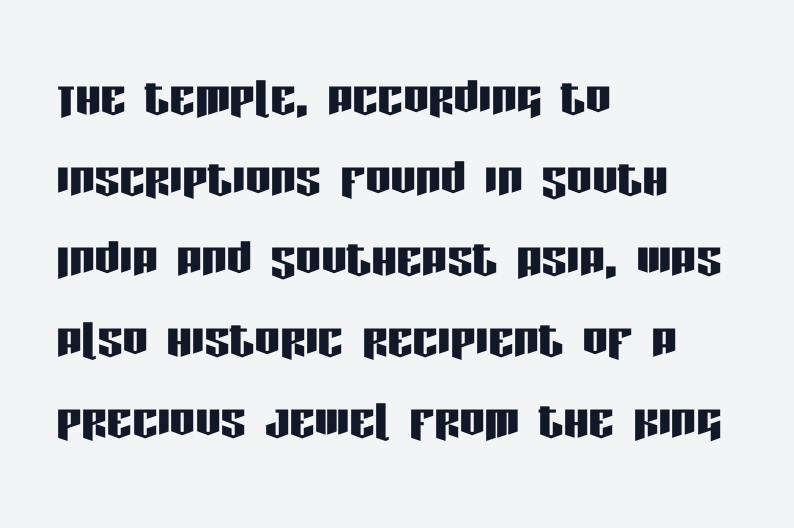
Q: Is the text italic (slanted)? A: No, it is upright.
Q: Is the typeface a serif or a sans-serif typeface? A: Sans-serif.
Q: Is the text underlined? A: No.
Q: How is the paragraph aligned? A: Left-aligned.
Q: Is the spacing between letters normal or unusually wide? A: Normal.
Q: Is the spacing between lines tight, normal or loose? A: Normal.
Q: Width (condensed, normal, or wide)? A: Condensed.
Q: Stroke contrast? A: Low.
Q: x-height? A: Large.
Q: Monospaced? A: No.
